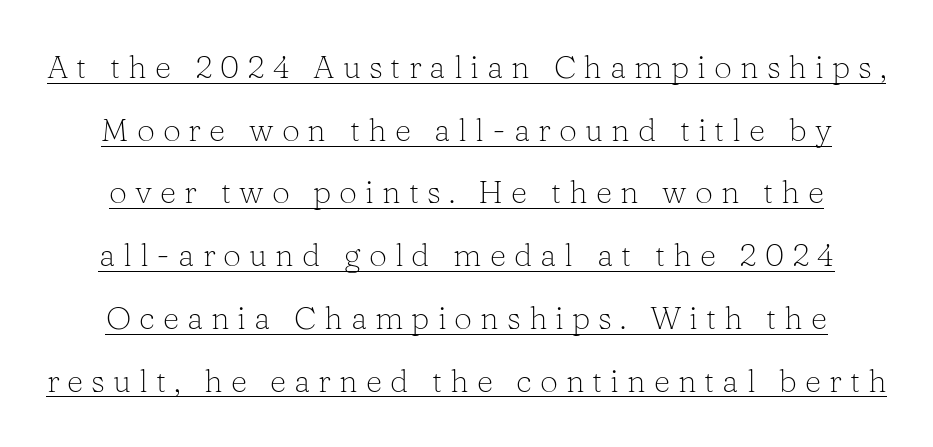
{"serif": "yes", "italic": "no", "bold": "no", "weight": "light", "width": "normal", "stroke_contrast": "low", "x_height": "medium", "monospaced": "no", "underline": "yes", "line_spacing": "loose", "line_spacing_ratio": 1.96, "letter_spacing": "wide", "letter_spacing_em": 0.25, "glyph_px": 32}
